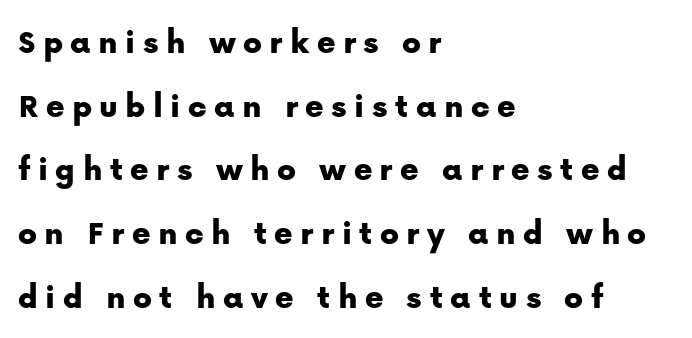
The passage shown has open, widely tracked lettering throughout. Notice how the stems are strictly vertical — no italics here. Clear beneath every line of the passage. Is this a fixed-width face? No — the glyphs have proportional, varying widths.
